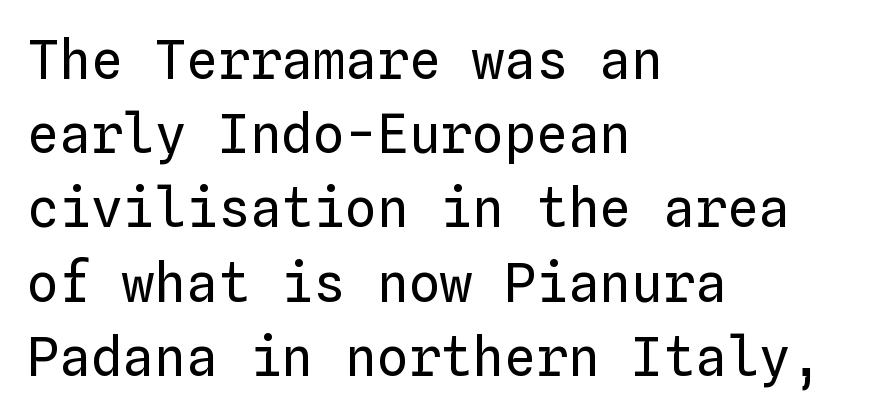
The image shows 53 px regular-weight type, upright, monospaced; set left-aligned, normal line spacing (1.4x), normal letter spacing, not underlined; low stroke contrast and a medium x-height.
